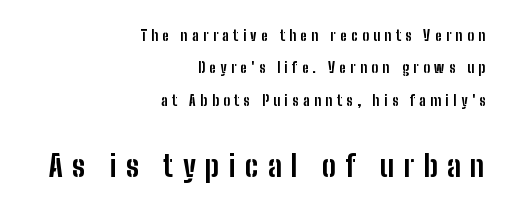
These words are printed bold, with thick strokes throughout. Casual observation: everything's shoved over to the right. The typeface chosen for these lines omits serifs. Inter-character spacing is expanded well beyond the font's built-in metrics. You get the small type first, then a jump to larger type.
